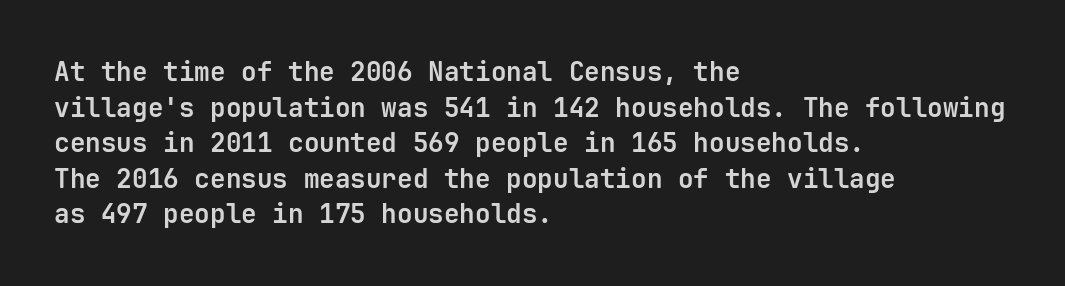
Descenders are the only things crossing below the line. Weight: bold. The tracking reads as untouched default to a designer's eye. A typesetter would mark this as roman, not italic.
